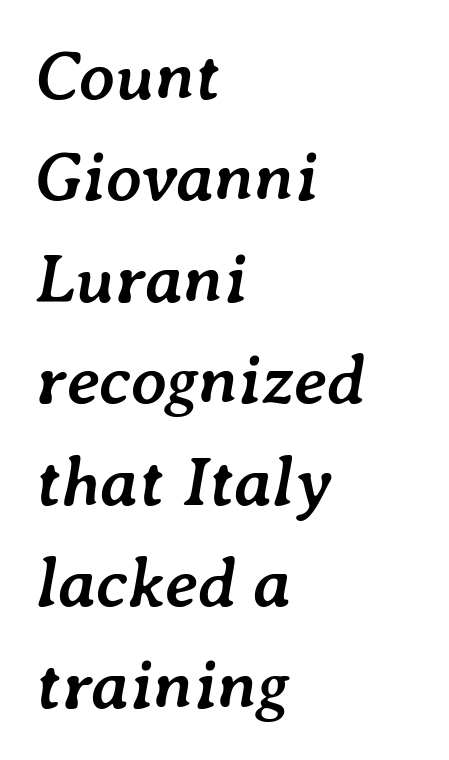
{"italic": "yes", "lean": "right", "slant_degrees": 7, "bold": "yes", "weight": "semibold", "width": "normal", "stroke_contrast": "low", "x_height": "medium", "monospaced": "no", "underline": "no", "align": "left", "line_spacing": "normal", "line_spacing_ratio": 1.45, "letter_spacing": "normal", "letter_spacing_em": 0.0, "glyph_px": 70}
